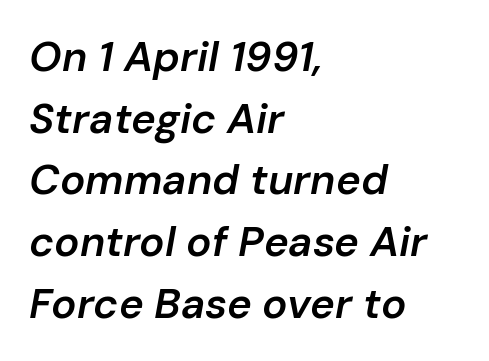
Reading down the column, the eye jumps a familiar distance to each next line. The type is set solid horizontally, with unmodified tracking. No word sits above an underline. The whole block is typeset with a tilt. Note the varied advance widths — an 'i' is clearly narrower than an 'm'. The typesetting leans somewhat heavy: a semibold.
